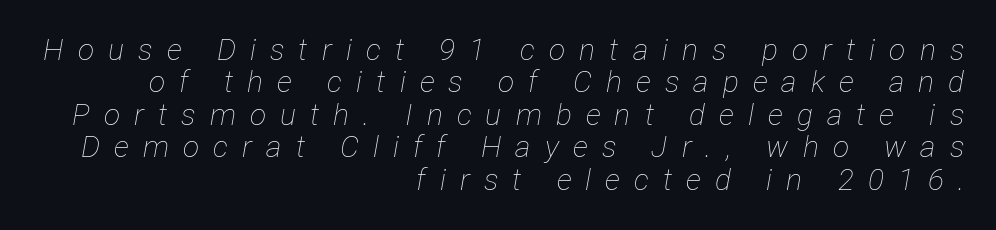
Typeset ragged left — the right edge is the straight one. The type is letterspaced generously, with wide tracking. The gap between lines stays unmarked. The strokes are not fattened; the text isn't bold.
